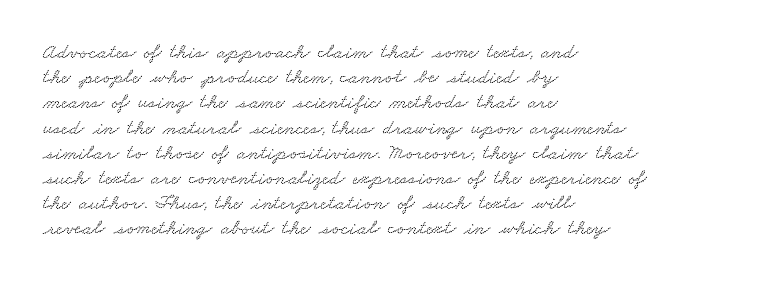
The image shows 21 px text type; set left-aligned, line spacing 1.2x, normal letter spacing, not underlined.
